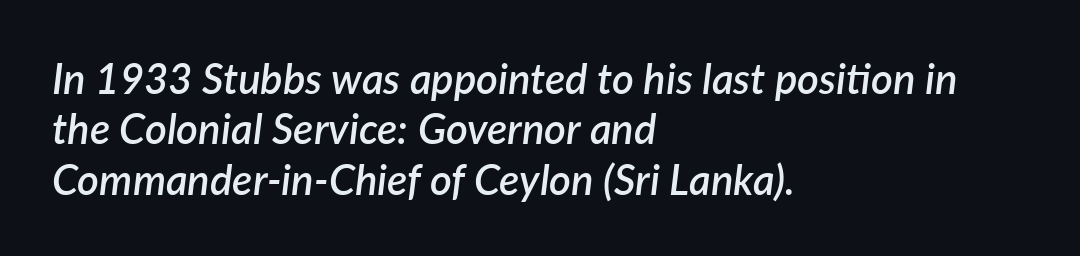
The image shows 42 px semibold type, italic (leaning right); set left-aligned, line spacing 1.2x, normal letter spacing, not underlined; low stroke contrast and a medium x-height.
